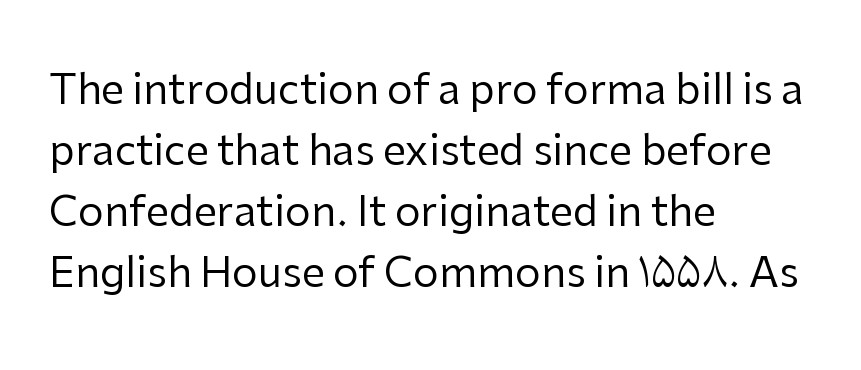
The image shows 41 px regular-weight sans-serif type, upright; set left-aligned, normal line spacing (1.49x), normal letter spacing, not underlined; low stroke contrast and a medium x-height.
